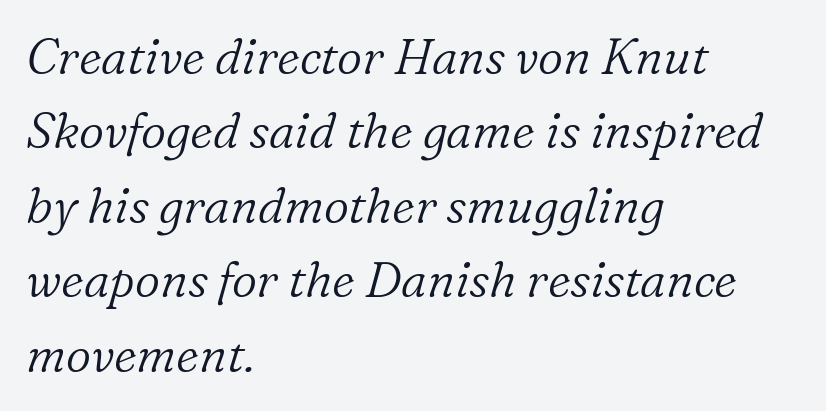
Q: Is the text bold? A: No.
Q: Is the text italic (slanted)? A: Yes, it leans right by about 16 degrees.
Q: Is the typeface a serif or a sans-serif typeface? A: Serif.
Q: Is the text underlined? A: No.
Q: How is the paragraph aligned? A: Left-aligned.
Q: Is the spacing between letters normal or unusually wide? A: Normal.
Q: Is the spacing between lines tight, normal or loose? A: Normal.
Q: Width (condensed, normal, or wide)? A: Normal.
Q: Stroke contrast? A: Low.
Q: x-height? A: Medium.
Q: Monospaced? A: No.
